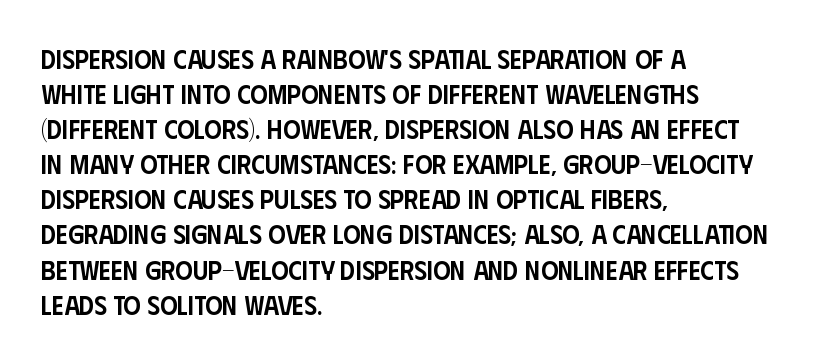
Q: Is the text bold? A: Semi-bold.
Q: Is the text italic (slanted)? A: No, it is upright.
Q: Is the text underlined? A: No.
Q: How is the paragraph aligned? A: Left-aligned.
Q: Is the spacing between letters normal or unusually wide? A: Normal.
Q: Is the spacing between lines tight, normal or loose? A: Normal.
